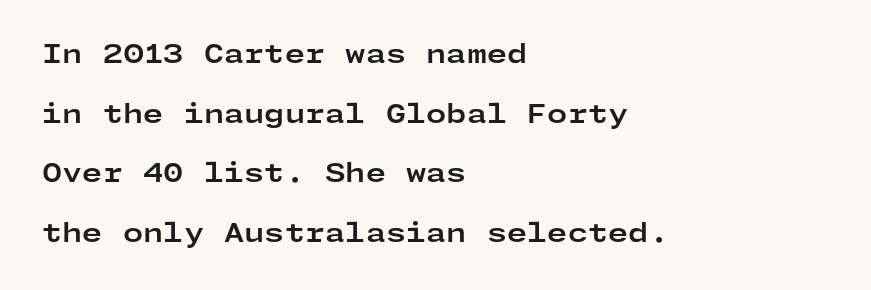
Q: Is the text bold? A: Yes.
Q: Is the text italic (slanted)? A: No, it is upright.
Q: Is the text underlined? A: No.
Q: How is the paragraph aligned? A: Left-aligned.
Q: Is the spacing between letters normal or unusually wide? A: Normal.
Q: Is the spacing between lines tight, normal or loose? A: Loose.
